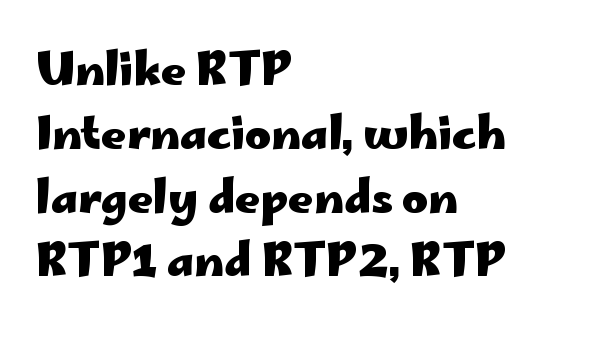
A classic flush-left, rag-right setting is used for this passage. Is this a sans? Yes — the strokes have no serifs. Strong, thick strokes mark this as bold type. Varying glyph widths throughout — classic text-font behaviour. How are the letters spaced? Ordinarily, with no added tracking. The strip under each line holds only bare page.
